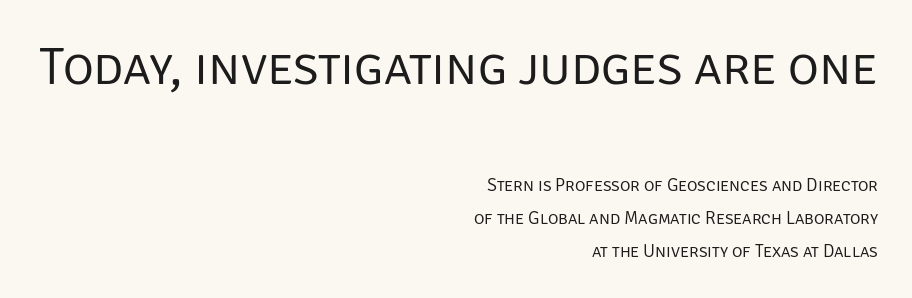
The image shows 53 px regular-weight sans-serif type, upright; set right-aligned, line spacing 1.84x, normal letter spacing, not underlined; the first (top) block is 2.94x larger; low stroke contrast and a large x-height.
